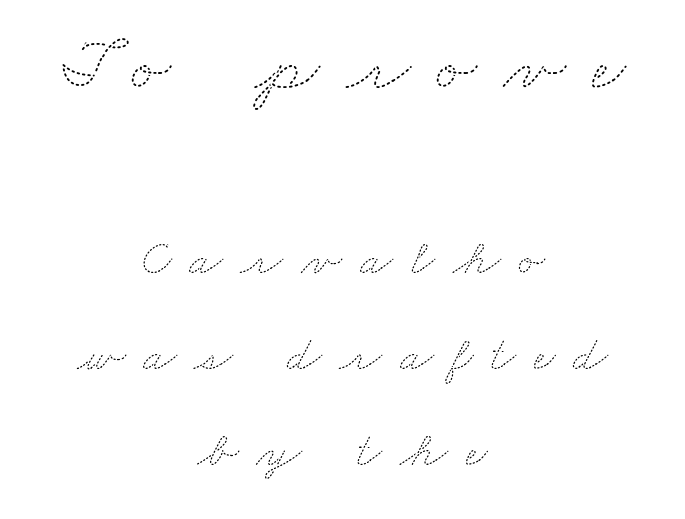
{"bold": "no", "weight": "thin", "width": "wide", "stroke_contrast": "medium", "x_height": "small", "monospaced": "no", "underline": "no", "align": "center", "line_spacing": "loose", "line_spacing_ratio": 1.95, "letter_spacing": "wide", "letter_spacing_em": 0.36, "larger_block": "first", "size_ratio": 1.51, "glyph_px": 74}
